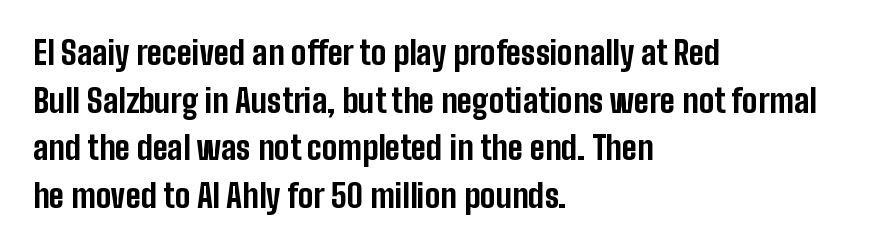
{"serif": "no", "italic": "no", "bold": "yes", "weight": "bold", "width": "condensed", "stroke_contrast": "low", "x_height": "medium", "monospaced": "no", "underline": "no", "align": "left", "line_spacing": "normal", "line_spacing_ratio": 1.49, "letter_spacing": "normal", "letter_spacing_em": 0.0, "glyph_px": 32}
